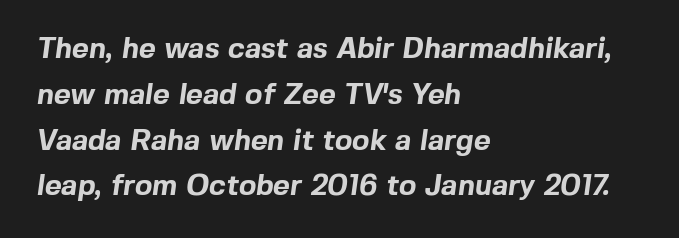
As a designer I'd log this as weight 700, bold. Nothing unusual about the tracking: characters are spaced as the font intends. The strip under each line holds only bare page. The rendering uses a moderate line-height, typical for paragraphs. The passage shown is typed in a proportional face where columns would drift.
